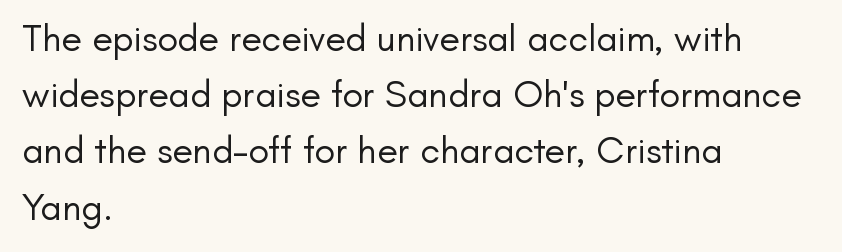
Q: Is the text bold? A: No.
Q: Is the text italic (slanted)? A: No, it is upright.
Q: Is the typeface a serif or a sans-serif typeface? A: Sans-serif.
Q: Is the text underlined? A: No.
Q: How is the paragraph aligned? A: Left-aligned.
Q: Is the spacing between letters normal or unusually wide? A: Normal.
Q: Is the spacing between lines tight, normal or loose? A: Normal.
Q: Width (condensed, normal, or wide)? A: Normal.
Q: Stroke contrast? A: Low.
Q: x-height? A: Small.
Q: Monospaced? A: No.
